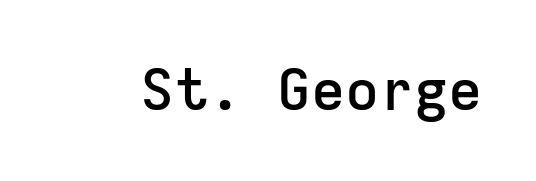
Q: Is the text bold? A: Semi-bold.
Q: Is the text italic (slanted)? A: No, it is upright.
Q: Is the typeface a serif or a sans-serif typeface? A: Sans-serif.
Q: Is the text underlined? A: No.
Q: Is the spacing between letters normal or unusually wide? A: Normal.
Q: Width (condensed, normal, or wide)? A: Normal.
Q: Stroke contrast? A: Low.
Q: x-height? A: Medium.
Q: Monospaced? A: Yes.
